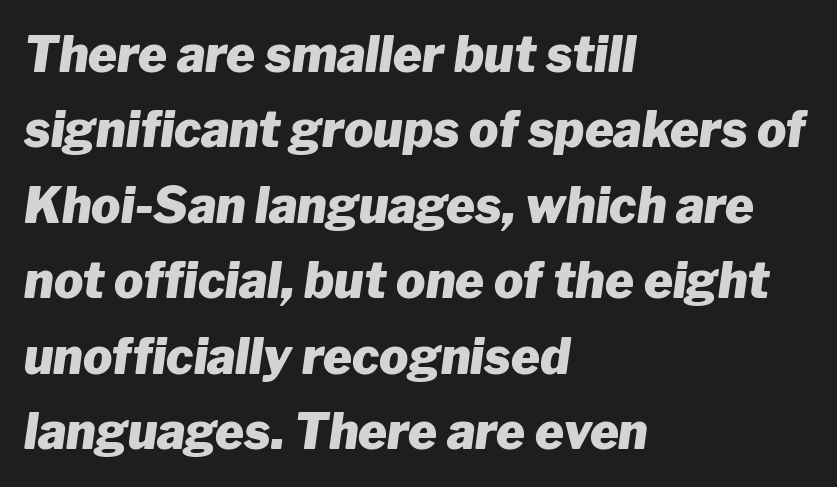
Q: Is the text bold? A: Yes.
Q: Is the text italic (slanted)? A: Yes, it leans right by about 8 degrees.
Q: Is the text underlined? A: No.
Q: How is the paragraph aligned? A: Left-aligned.
Q: Is the spacing between letters normal or unusually wide? A: Normal.
Q: Is the spacing between lines tight, normal or loose? A: Normal.
Q: Width (condensed, normal, or wide)? A: Normal.
Q: Stroke contrast? A: Low.
Q: x-height? A: Medium.
Q: Monospaced? A: No.
